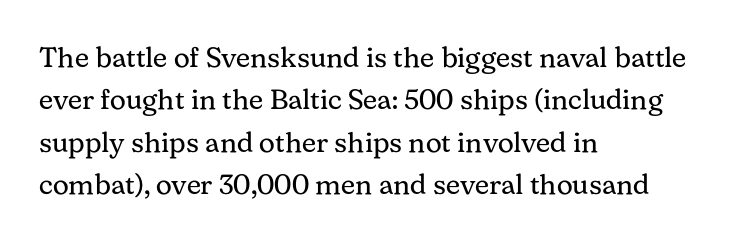
The image shows 28 px regular-weight serif type, upright; set left-aligned, normal line spacing (1.51x), normal letter spacing, not underlined; medium stroke contrast and a medium x-height.
